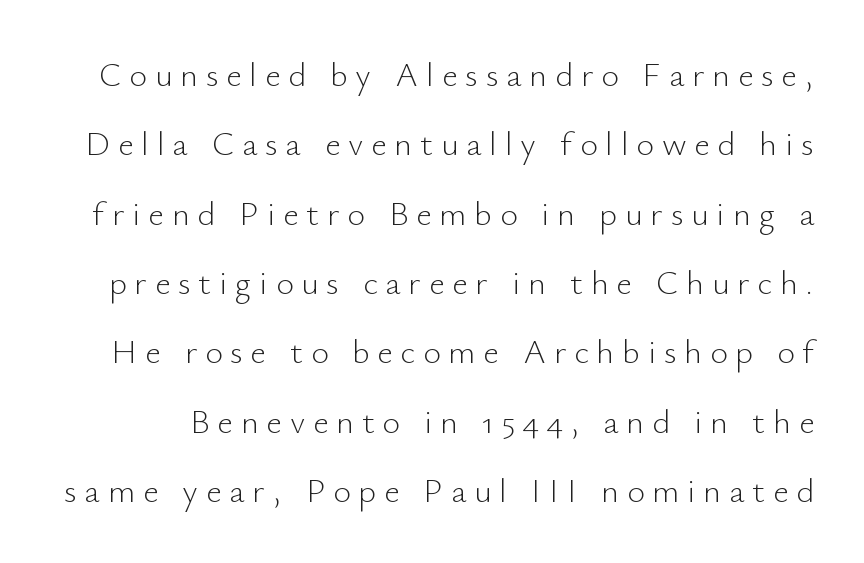
Stem width sits at or under what a default text font uses. Vertically, the passage feels expansive, rows floating well apart. Grotesque or geometric, the face here clearly has no serifs. When letters stand straight like this, we call the style roman or upright. Looks like regular typesetting: each glyph gets only the width it needs.
